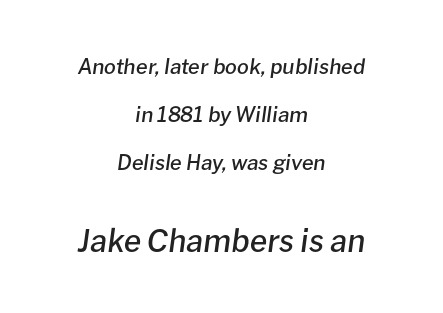
The image shows 31 px semibold type, italic (leaning right); set centered, loose line spacing (2.29x), normal letter spacing, not underlined; the second (bottom) block is 1.48x larger; low stroke contrast and a medium x-height.
